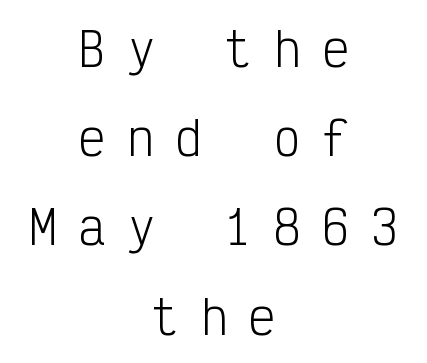
{"serif": "no", "italic": "no", "bold": "no", "weight": "light", "width": "condensed", "stroke_contrast": "low", "x_height": "medium", "monospaced": "yes", "underline": "no", "align": "center", "line_spacing": "loose", "line_spacing_ratio": 1.94, "letter_spacing": "wide", "letter_spacing_em": 0.46, "glyph_px": 46}
